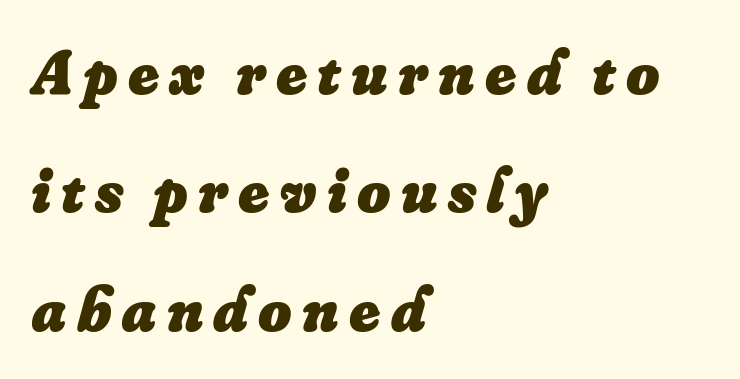
Q: Is the text bold? A: Yes.
Q: Is the text italic (slanted)? A: Yes, it leans right by about 16 degrees.
Q: Is the text underlined? A: No.
Q: How is the paragraph aligned? A: Left-aligned.
Q: Width (condensed, normal, or wide)? A: Normal.
Q: Stroke contrast? A: Low.
Q: x-height? A: Small.
Q: Monospaced? A: No.
